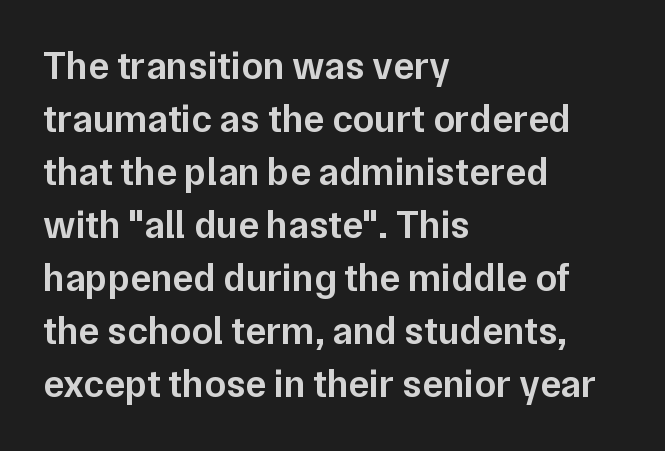
Q: Is the text bold? A: Semi-bold.
Q: Is the text italic (slanted)? A: No, it is upright.
Q: Is the typeface a serif or a sans-serif typeface? A: Sans-serif.
Q: Is the text underlined? A: No.
Q: How is the paragraph aligned? A: Left-aligned.
Q: Is the spacing between letters normal or unusually wide? A: Normal.
Q: Is the spacing between lines tight, normal or loose? A: Normal.
Q: Width (condensed, normal, or wide)? A: Normal.
Q: Stroke contrast? A: Low.
Q: x-height? A: Medium.
Q: Monospaced? A: No.
